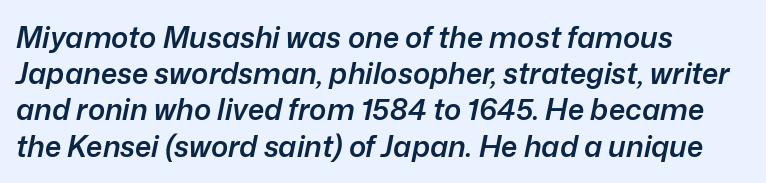
The image shows 29 px semibold type, italic (leaning right); set left-aligned, normal line spacing (1.25x), normal letter spacing, not underlined; low stroke contrast and a medium x-height.
